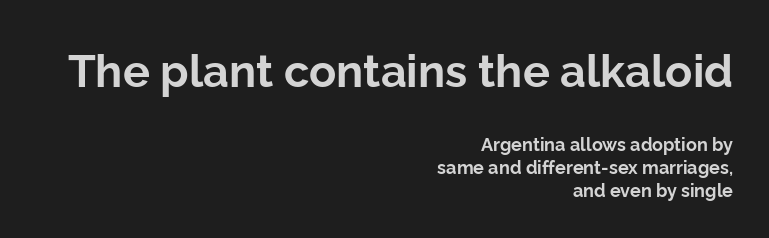
Q: Is the text bold? A: Yes.
Q: Is the text italic (slanted)? A: No, it is upright.
Q: Is the typeface a serif or a sans-serif typeface? A: Sans-serif.
Q: Is the text underlined? A: No.
Q: How is the paragraph aligned? A: Right-aligned.
Q: Is the spacing between letters normal or unusually wide? A: Normal.
Q: Is the spacing between lines tight, normal or loose? A: Normal.
Q: Which block of text is set in a larger size, the first (top) or the second (bottom)? A: The first (top) one.
Q: Width (condensed, normal, or wide)? A: Normal.
Q: Stroke contrast? A: Low.
Q: x-height? A: Medium.
Q: Monospaced? A: No.
